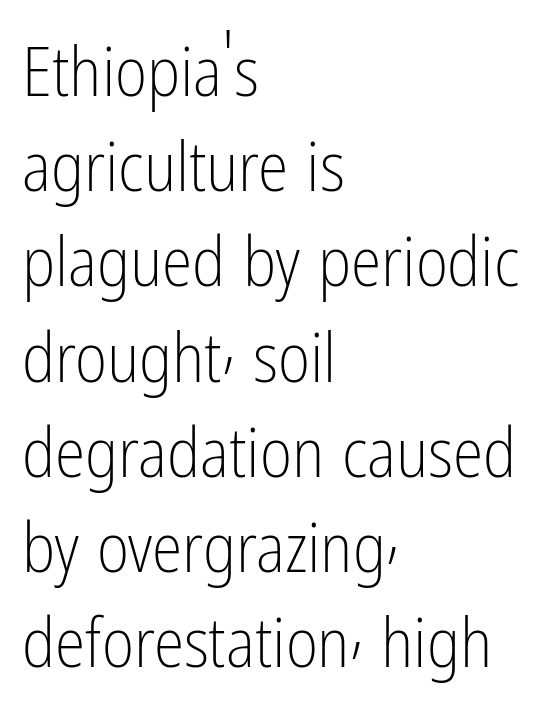
The image shows 69 px light, condensed sans-serif type, upright; set left-aligned, normal line spacing (1.38x), normal letter spacing, not underlined; low stroke contrast and a medium x-height.
